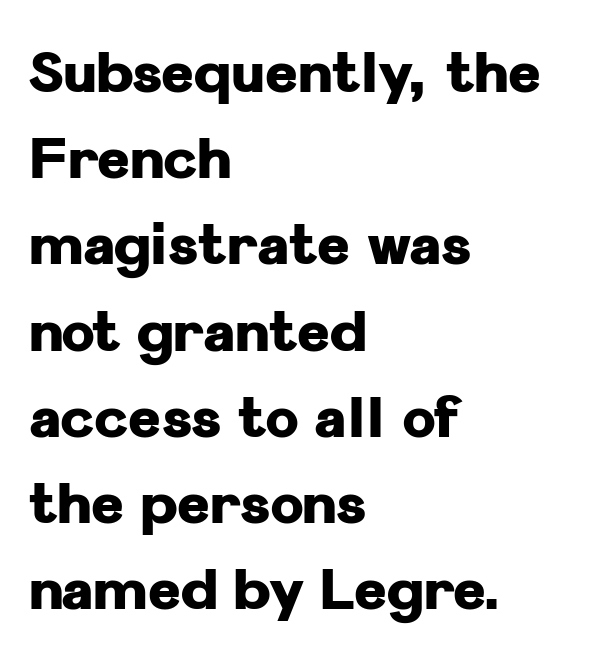
Designer's note — italics off, roman on. The letters advance in unequal steps, a hallmark of proportional type. Here the glyphs are tracked normally, forming tight word shapes. Caption: bold face, heavy strokes.
